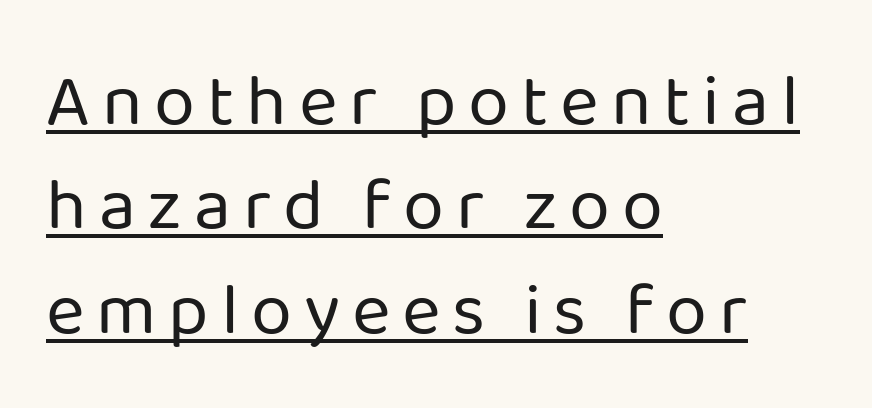
Q: Is the text bold? A: No.
Q: Is the text italic (slanted)? A: No, it is upright.
Q: Is the typeface a serif or a sans-serif typeface? A: Sans-serif.
Q: Is the text underlined? A: Yes.
Q: How is the paragraph aligned? A: Left-aligned.
Q: Is the spacing between lines tight, normal or loose? A: Normal.
Q: Width (condensed, normal, or wide)? A: Normal.
Q: Stroke contrast? A: Low.
Q: x-height? A: Medium.
Q: Monospaced? A: No.
